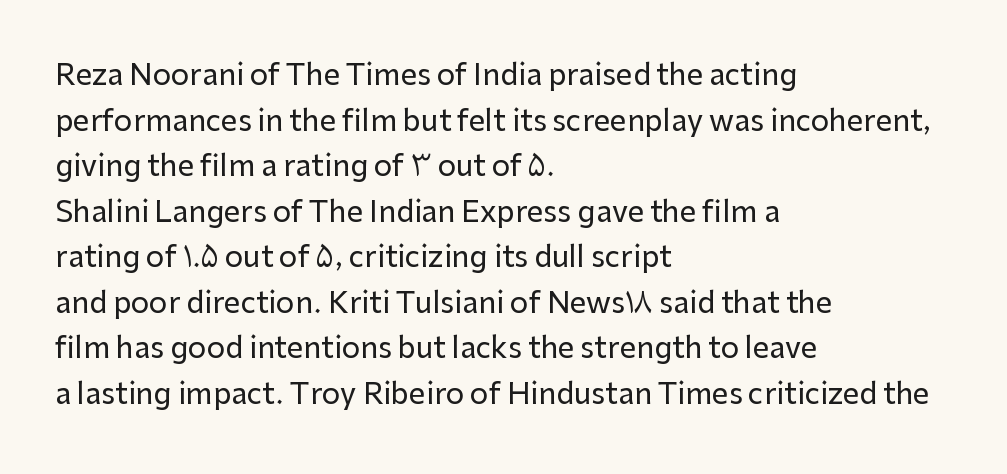
{"serif": "no", "italic": "no", "width": "normal", "stroke_contrast": "low", "x_height": "medium", "monospaced": "no", "underline": "no", "align": "left", "line_spacing": "normal", "line_spacing_ratio": 1.57, "letter_spacing": "normal", "letter_spacing_em": 0.0, "glyph_px": 29}
